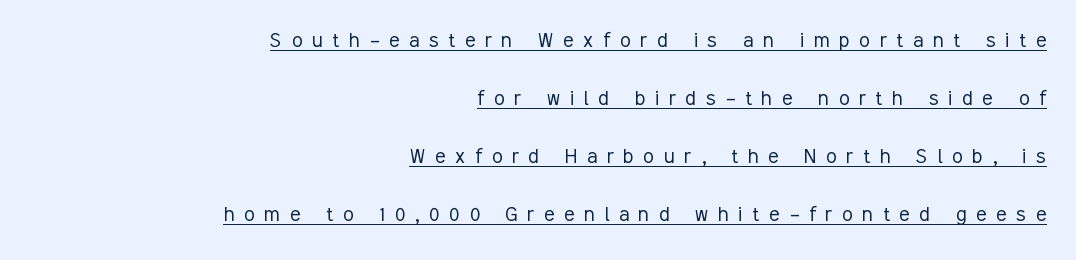
{"italic": "no", "bold": "no", "underline": "yes", "align": "right", "line_spacing": "loose", "line_spacing_ratio": 2.42, "letter_spacing": "wide", "letter_spacing_em": 0.41, "glyph_px": 24}
